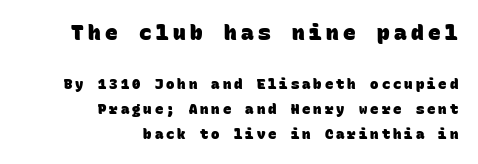
Heft: maximum for text — a bold. The letters in the upper block stand taller than those in the block below. Check under the words: just untouched page. Notice how the passage keeps a crisp vertical edge on the right only. Letter spacing: wide.
